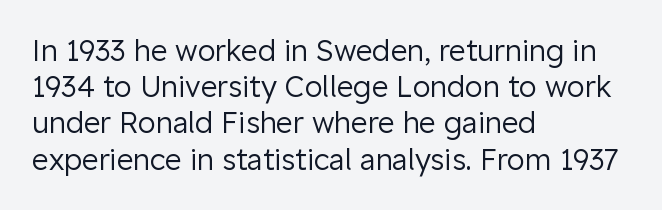
The image shows 29 px regular-weight sans-serif type, upright; set left-aligned, normal line spacing (1.25x), normal letter spacing, not underlined; low stroke contrast and a medium x-height.
